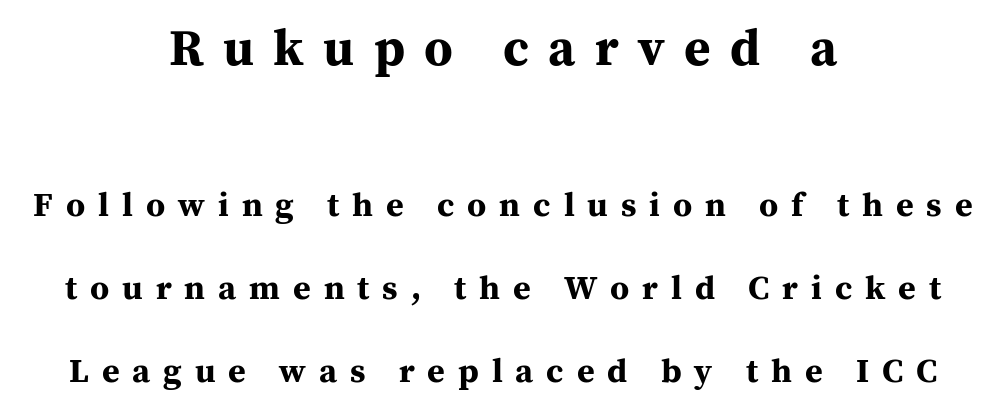
{"serif": "yes", "italic": "no", "bold": "yes", "weight": "bold", "width": "normal", "stroke_contrast": "medium", "x_height": "medium", "monospaced": "no", "underline": "no", "align": "center", "line_spacing": "loose", "line_spacing_ratio": 2.45, "letter_spacing": "wide", "letter_spacing_em": 0.38, "larger_block": "first", "size_ratio": 1.5, "glyph_px": 51}
